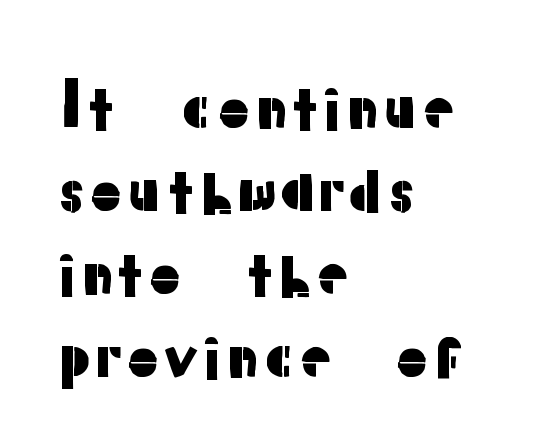
The image shows 61 px sans-serif type, upright; set left-aligned, normal line spacing (1.36x), normal letter spacing, not underlined; low stroke contrast and a medium x-height.
